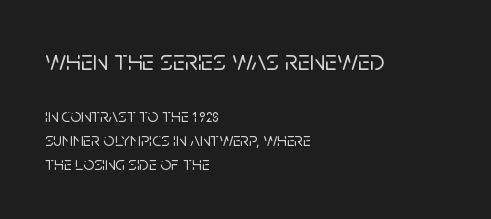
Q: Is the text italic (slanted)? A: No, it is upright.
Q: Is the typeface a serif or a sans-serif typeface? A: Sans-serif.
Q: Is the text underlined? A: No.
Q: How is the paragraph aligned? A: Left-aligned.
Q: Is the spacing between letters normal or unusually wide? A: Normal.
Q: Is the spacing between lines tight, normal or loose? A: Normal.
Q: Which block of text is set in a larger size, the first (top) or the second (bottom)? A: The first (top) one.
Q: Width (condensed, normal, or wide)? A: Normal.
Q: Stroke contrast? A: Low.
Q: x-height? A: Large.
Q: Monospaced? A: No.
